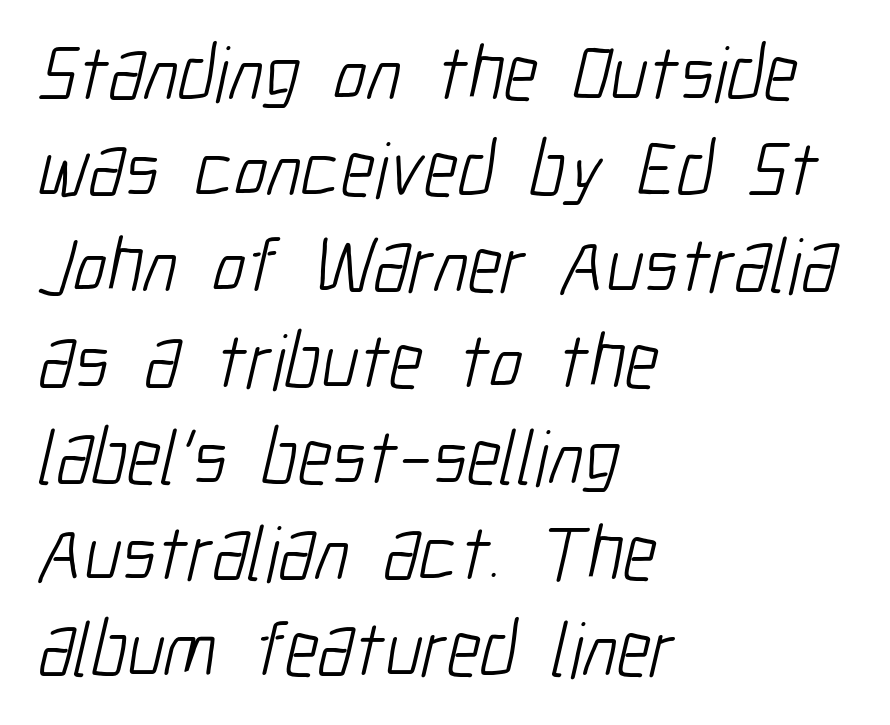
Q: Is the text bold? A: No.
Q: Is the typeface a serif or a sans-serif typeface? A: Sans-serif.
Q: Is the text underlined? A: No.
Q: How is the paragraph aligned? A: Left-aligned.
Q: Is the spacing between letters normal or unusually wide? A: Normal.
Q: Width (condensed, normal, or wide)? A: Condensed.
Q: Stroke contrast? A: Low.
Q: x-height? A: Medium.
Q: Monospaced? A: No.
